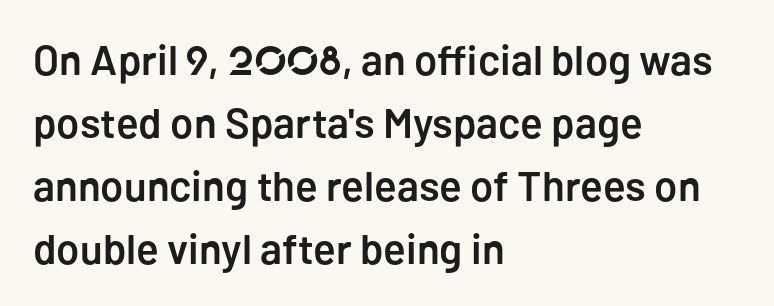
Q: Is the text bold? A: Semi-bold.
Q: Is the text italic (slanted)? A: No, it is upright.
Q: Is the typeface a serif or a sans-serif typeface? A: Sans-serif.
Q: Is the text underlined? A: No.
Q: How is the paragraph aligned? A: Left-aligned.
Q: Is the spacing between letters normal or unusually wide? A: Normal.
Q: Is the spacing between lines tight, normal or loose? A: Normal.
Q: Width (condensed, normal, or wide)? A: Normal.
Q: Stroke contrast? A: Low.
Q: x-height? A: Medium.
Q: Monospaced? A: No.
